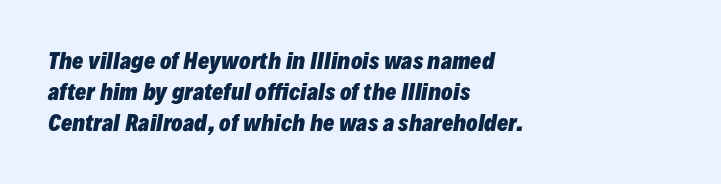
{"italic": "yes", "lean": "right", "slant_degrees": 10, "bold": "yes", "underline": "no", "align": "left", "line_spacing": "normal", "line_spacing_ratio": 1.47, "letter_spacing": "normal", "letter_spacing_em": 0.0, "glyph_px": 21}
